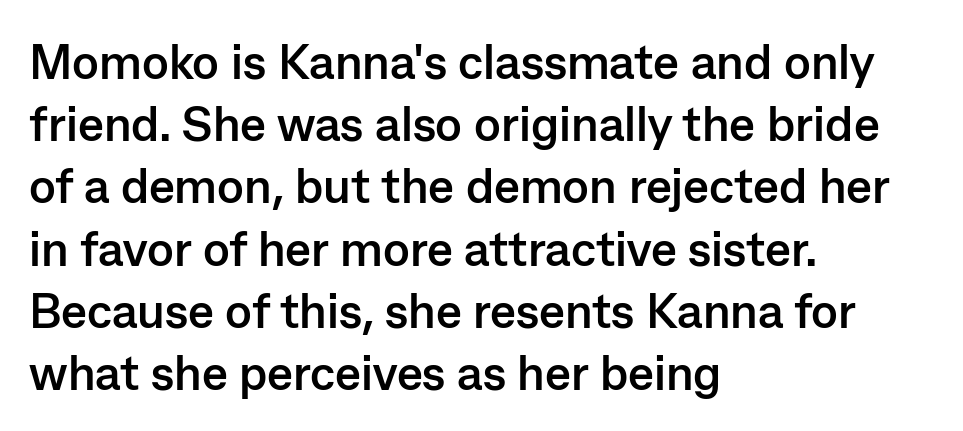
The image shows 49 px semibold sans-serif type, upright; set left-aligned, normal line spacing (1.27x), normal letter spacing, not underlined; low stroke contrast and a medium x-height.
